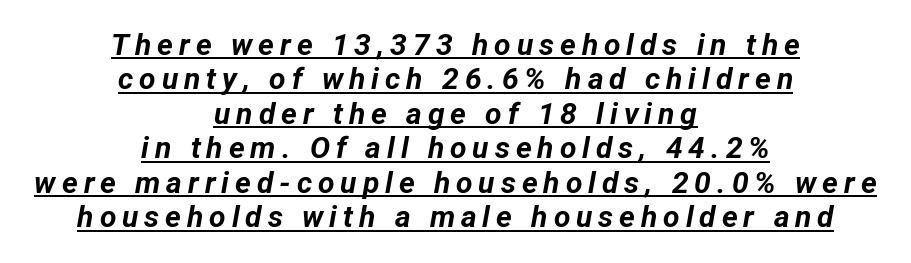
Q: Is the text bold? A: Yes.
Q: Is the text italic (slanted)? A: Yes, it leans right by about 12 degrees.
Q: Is the text underlined? A: Yes.
Q: How is the paragraph aligned? A: Centered.
Q: Is the spacing between letters normal or unusually wide? A: Unusually wide.
Q: Is the spacing between lines tight, normal or loose? A: Tight.
Q: Width (condensed, normal, or wide)? A: Normal.
Q: Stroke contrast? A: Low.
Q: x-height? A: Medium.
Q: Monospaced? A: No.
